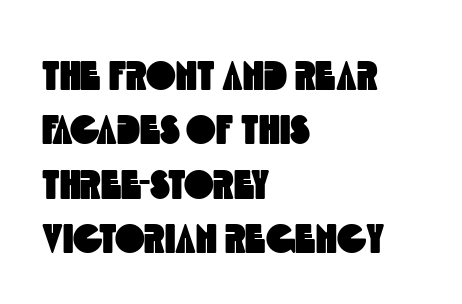
Q: Is the typeface a serif or a sans-serif typeface? A: Sans-serif.
Q: Is the text underlined? A: No.
Q: How is the paragraph aligned? A: Left-aligned.
Q: Is the spacing between letters normal or unusually wide? A: Normal.
Q: Is the spacing between lines tight, normal or loose? A: Normal.
Q: Width (condensed, normal, or wide)? A: Condensed.
Q: x-height? A: Large.
Q: Monospaced? A: No.
